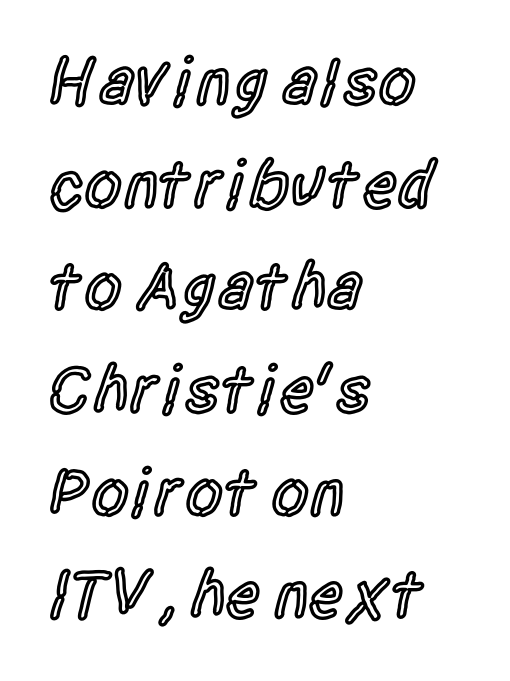
{"serif": "no", "bold": "semi", "weight": "semibold", "width": "condensed", "x_height": "large", "monospaced": "no", "underline": "no", "align": "left", "line_spacing": "normal", "line_spacing_ratio": 1.51, "letter_spacing": "normal", "letter_spacing_em": 0.0, "glyph_px": 68}
